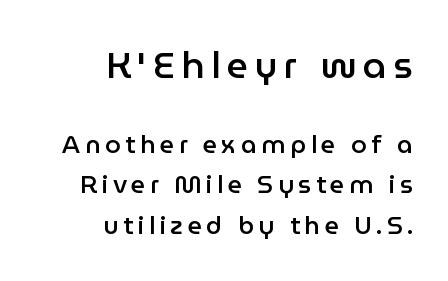
The image shows 37 px semibold sans-serif type, upright; set right-aligned, normal line spacing (1.61x), not underlined; the first (top) block is 1.48x larger; low stroke contrast and a medium x-height.
